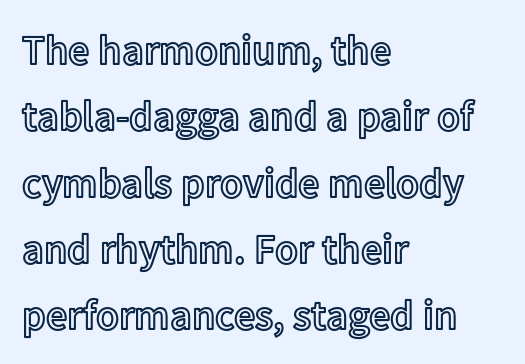
Q: Is the text italic (slanted)? A: No, it is upright.
Q: Is the text underlined? A: No.
Q: How is the paragraph aligned? A: Left-aligned.
Q: Is the spacing between letters normal or unusually wide? A: Normal.
Q: Is the spacing between lines tight, normal or loose? A: Normal.
Q: Width (condensed, normal, or wide)? A: Normal.
Q: x-height? A: Medium.
Q: Monospaced? A: No.
